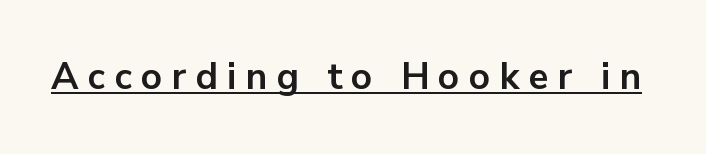
The letters advance in unequal steps, a hallmark of proportional type. Italic? Not at all — the glyphs are vertical. Like a heading marked for emphasis, these lines bear an underscore. Notice how thick the strokes are: this is what a full bold looks like. The passage shown has open, widely tracked lettering throughout. Examine the stroke ends and you'll find no serifs.
